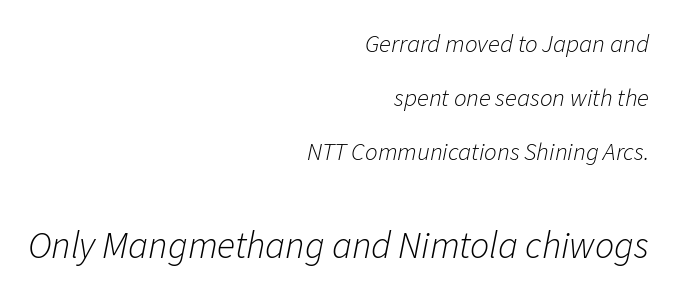
The gap between lines stays unmarked. Look at the tracking — it's just the regular setting, nothing added. These glyphs show unthickened strokes, regular width or finer. Regarding leading, the lines here are spaced well apart. The letters advance in unequal steps, a hallmark of proportional type. The rendering enlarges the type as you move from the upper chunk to the lower.
